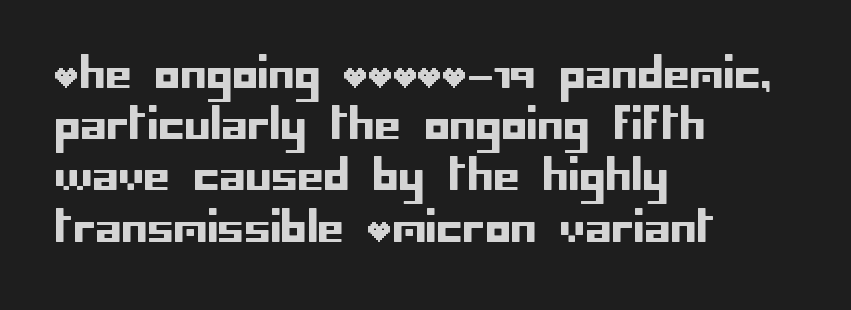
The area under the type is left untouched. The designer went with a sans here, leaving each stem footless. Is the block centered? No — it sits flush against the left margin. A typesetter would call this zero additional tracking. Quick note: not italic, upright.
